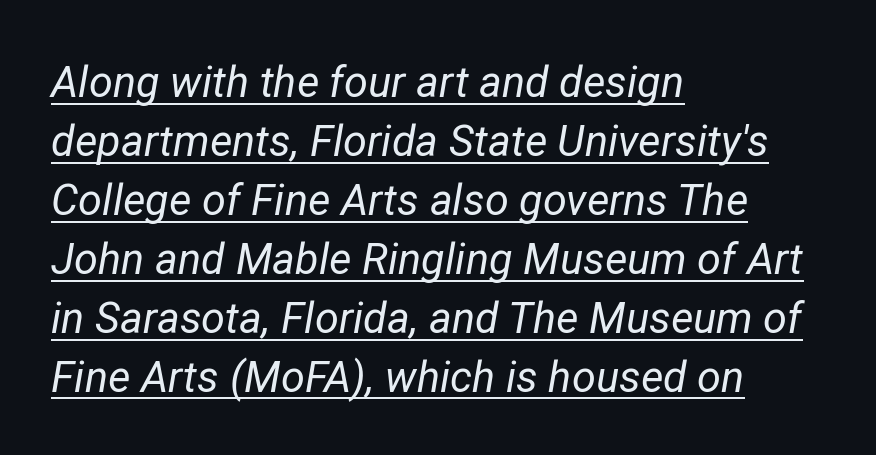
Vertical spacing — default. Is this a heavy cut? Hardly; it is regular or lighter. Does the copy run flush right? No — it runs flush left. The typography opts for an oblique posture over an upright one.
